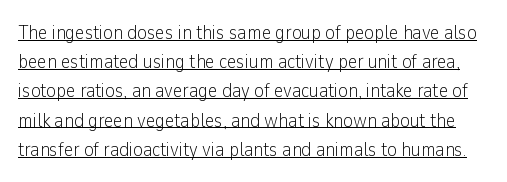
{"italic": "no", "bold": "no", "underline": "yes", "line_spacing": "normal", "line_spacing_ratio": 1.46, "letter_spacing": "normal", "letter_spacing_em": 0.0, "glyph_px": 20}
